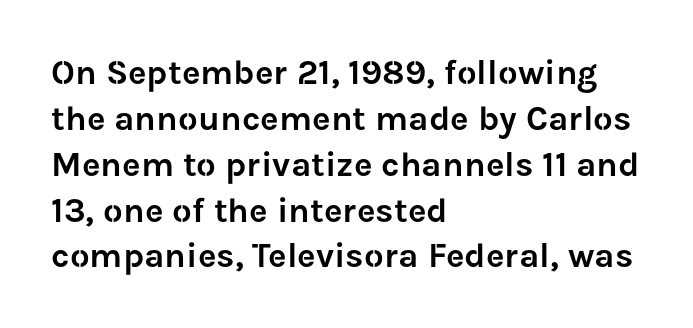
The image shows 35 px sans-serif type, upright; set left-aligned, normal line spacing (1.31x), normal letter spacing, not underlined; low stroke contrast and a medium x-height.
